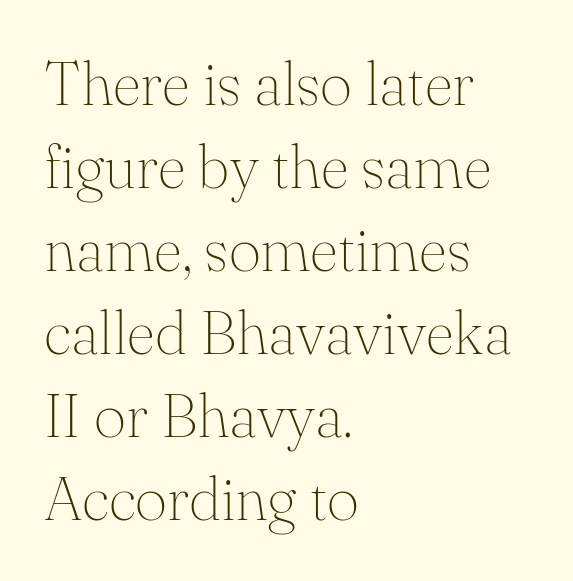
{"serif": "yes", "italic": "no", "bold": "no", "weight": "thin", "width": "normal", "stroke_contrast": "medium", "x_height": "small", "monospaced": "no", "underline": "no", "align": "left", "line_spacing": "normal", "line_spacing_ratio": 1.34, "letter_spacing": "normal", "letter_spacing_em": 0.0, "glyph_px": 62}
